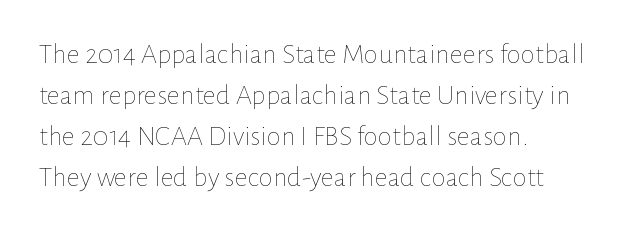
The image shows 29 px thin type, upright; set left-aligned, normal line spacing (1.41x), normal letter spacing, not underlined; low stroke contrast and a medium x-height.
